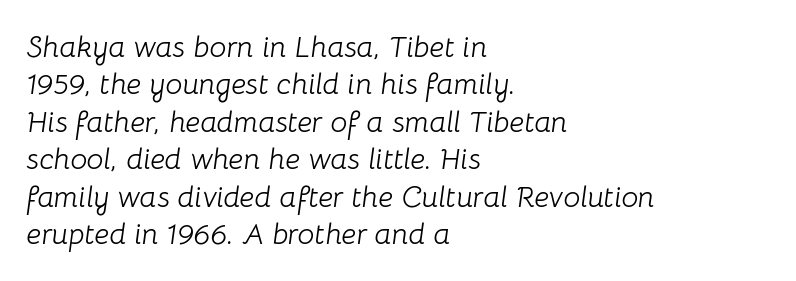
The image shows 30 px light type, italic (leaning right); set left-aligned, normal line spacing (1.25x), normal letter spacing, not underlined; low stroke contrast and a medium x-height.
